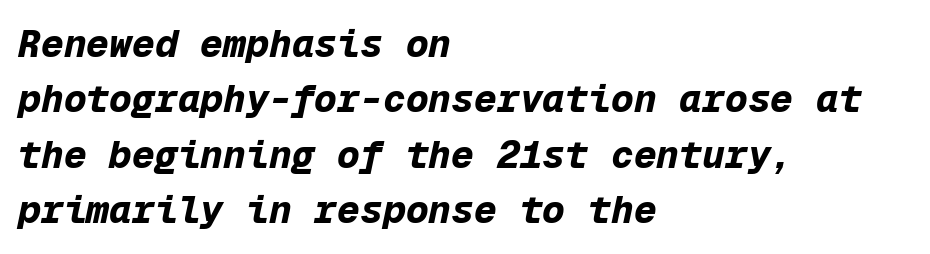
Honestly, there is no underline to notice here at all. In terms of leading, this rendering sits right in the middle. Do the characters align in a grid? Yes, the font is monospaced. Thick stems and heavy bowls — unmistakably bold. The typography opts for an oblique posture over an upright one. Here the glyphs are tracked normally, forming tight word shapes.
